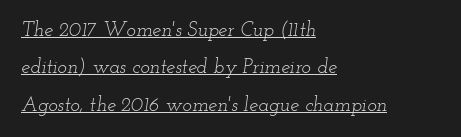
This is not heavy type; no bold has been used. The tracking reads as untouched default to a designer's eye. The lines are quadded left. Quick note: underline on. A typesetter would mark this as italic.
